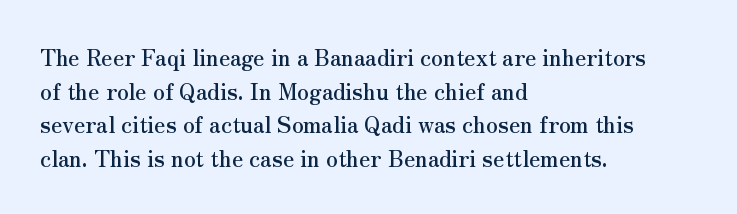
The image shows 22 px text type, upright; set left-aligned, normal line spacing (1.53x), normal letter spacing, not underlined.
